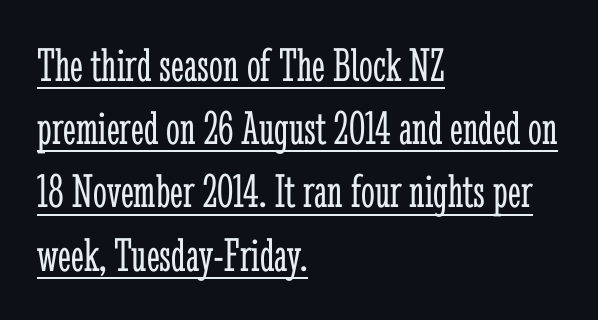
The axis of the letterforms is exactly vertical. Examine the stroke ends and you'll spot serifs. The cut favours lightness, reaching ordinary text weight at its darkest. Horizontally, the lines are justified to the leading edge only. Standard letterfit; no display-style spreading of the glyphs.
